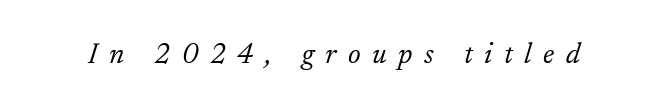
The image shows 29 px light serif type, italic (leaning right); set unusually wide letter spacing (+0.4 em), not underlined; low stroke contrast and a small x-height.
